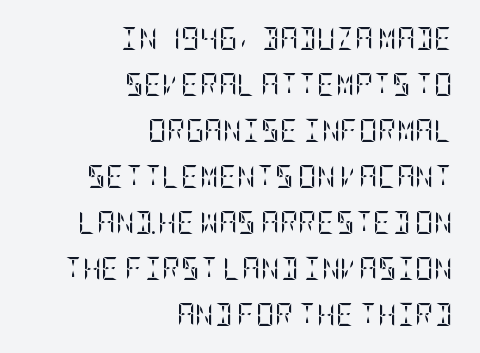
Does extra space separate the letters? No, they use regular spacing. A great deal of white space separates one row of letters from the next. Descender tails drop into unmarked territory. Posture: upright roman. The strokes carry an ordinary text weight at most.
